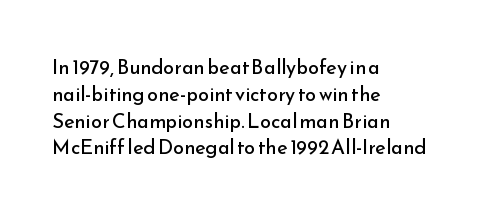
{"italic": "no", "bold": "no", "underline": "no", "align": "left", "line_spacing": "normal", "line_spacing_ratio": 1.34, "letter_spacing": "normal", "letter_spacing_em": 0.0, "glyph_px": 20}
